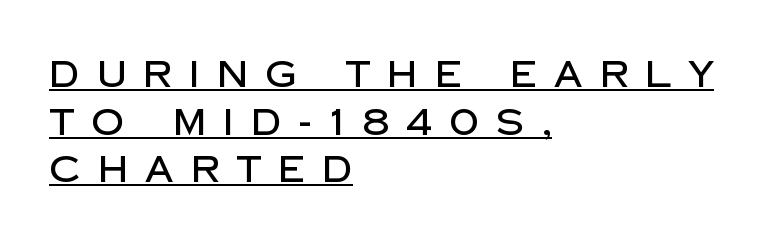
The rendered words wear a rule along their underside. The tracking reads as deliberately expanded to a designer's eye. These lines were composed using upright roman letters. The paragraph has a hard left edge and a soft right edge.
